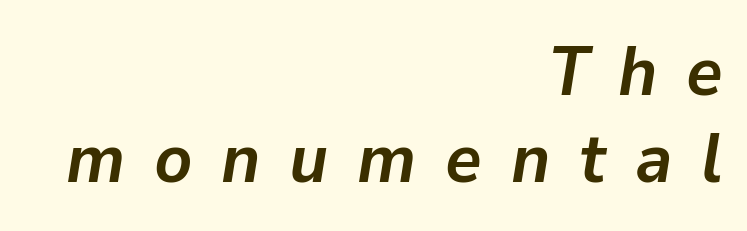
Q: Is the text bold? A: Yes.
Q: Is the text italic (slanted)? A: Yes, it leans right by about 9 degrees.
Q: Is the text underlined? A: No.
Q: How is the paragraph aligned? A: Right-aligned.
Q: Is the spacing between letters normal or unusually wide? A: Unusually wide.
Q: Width (condensed, normal, or wide)? A: Normal.
Q: Stroke contrast? A: Low.
Q: x-height? A: Medium.
Q: Monospaced? A: No.
